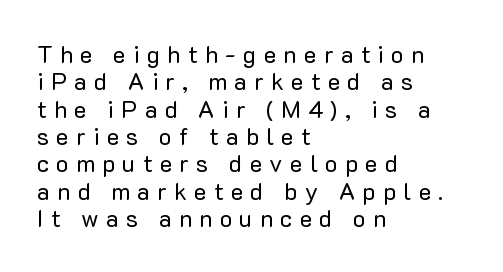
The image shows 24 px text type, upright; set left-aligned, tight line spacing (1.14x), unusually wide letter spacing (+0.3 em), not underlined.
